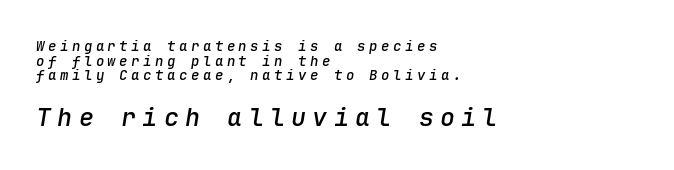
This layout puts the modest block above and the oversized block below. You could only call the tracking loose — the letters float apart. How heavy is the stroke? Medium-heavy — a semibold, shy of bold. Horizontally, the lines are justified to the leading edge only. The block of text is dense from top to bottom, with scant space between rows. The glyphs are unaccompanied by any horizontal stroke below them.
